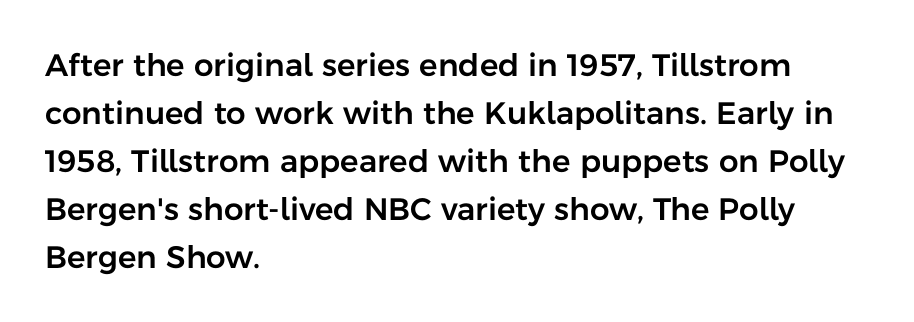
Posture: vertical. Check where the strokes stop: nothing finishes them off — pure sans. A typesetter would call this proportional, since set widths differ per character. The letterforms sit shoulder to shoulder at normal distance. In terms of leading, this rendering sits right in the middle. Underlining? Definitely not there.
